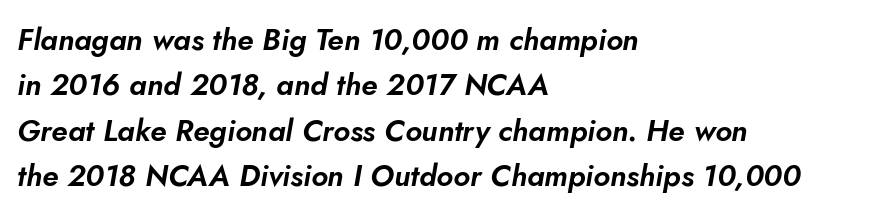
Q: Is the text italic (slanted)? A: Yes, it leans right by about 5 degrees.
Q: Is the text underlined? A: No.
Q: How is the paragraph aligned? A: Left-aligned.
Q: Is the spacing between letters normal or unusually wide? A: Normal.
Q: Is the spacing between lines tight, normal or loose? A: Normal.
Q: Width (condensed, normal, or wide)? A: Normal.
Q: Stroke contrast? A: Low.
Q: x-height? A: Small.
Q: Monospaced? A: No.
